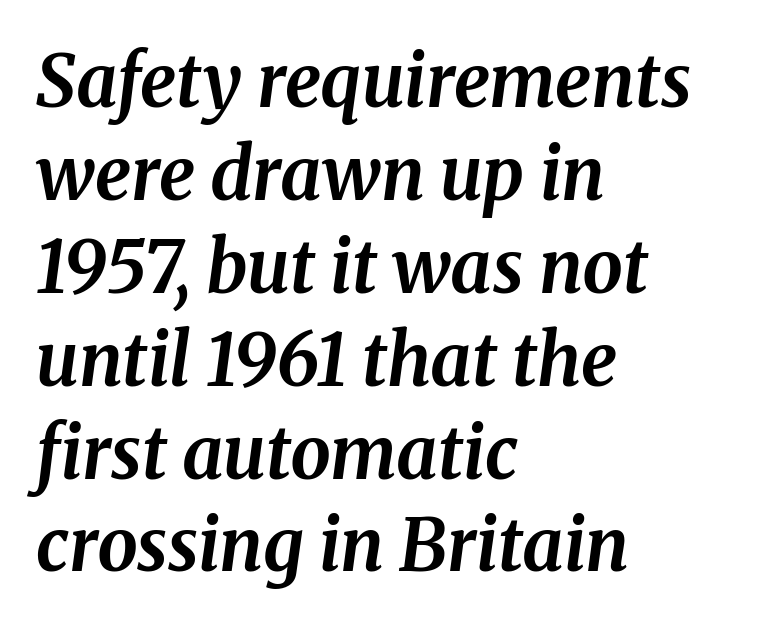
Q: Is the text bold? A: Yes.
Q: Is the text italic (slanted)? A: Yes, it leans right by about 8 degrees.
Q: Is the text underlined? A: No.
Q: How is the paragraph aligned? A: Left-aligned.
Q: Is the spacing between letters normal or unusually wide? A: Normal.
Q: Is the spacing between lines tight, normal or loose? A: Normal.
Q: Width (condensed, normal, or wide)? A: Normal.
Q: Stroke contrast? A: Medium.
Q: x-height? A: Medium.
Q: Monospaced? A: No.
